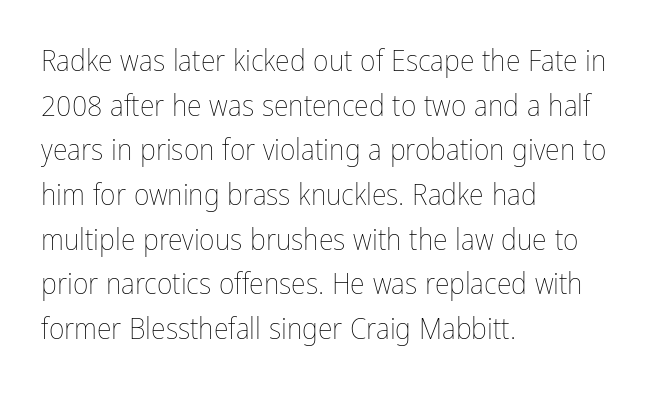
Proportional: the letters do not fall into vertical columns. Each new line begins a customary step beneath the previous one. The tracking reads as untouched default to a designer's eye. On a weight scale, this lands at 450 or below. A clean baseline with only descenders dipping below it.
